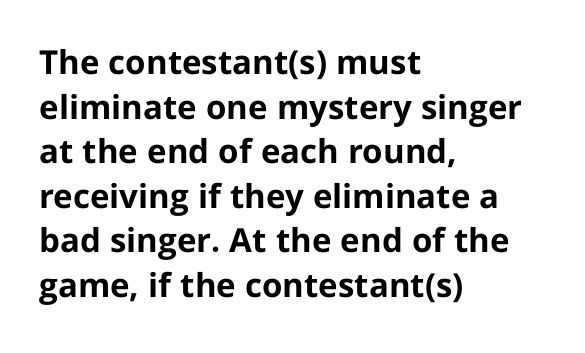
The image shows 33 px bold sans-serif type, upright; set left-aligned, normal line spacing (1.35x), normal letter spacing, not underlined; low stroke contrast and a medium x-height.
